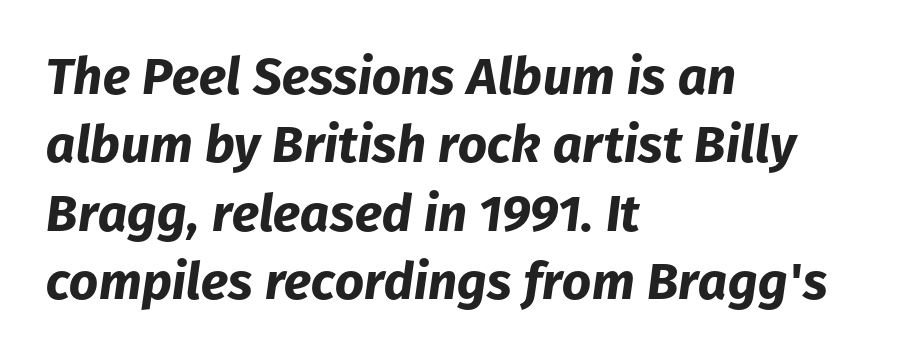
Q: Is the text bold? A: Yes.
Q: Is the text italic (slanted)? A: Yes, it leans right by about 8 degrees.
Q: Is the text underlined? A: No.
Q: How is the paragraph aligned? A: Left-aligned.
Q: Is the spacing between letters normal or unusually wide? A: Normal.
Q: Is the spacing between lines tight, normal or loose? A: Normal.
Q: Width (condensed, normal, or wide)? A: Normal.
Q: Stroke contrast? A: Low.
Q: x-height? A: Medium.
Q: Monospaced? A: No.
